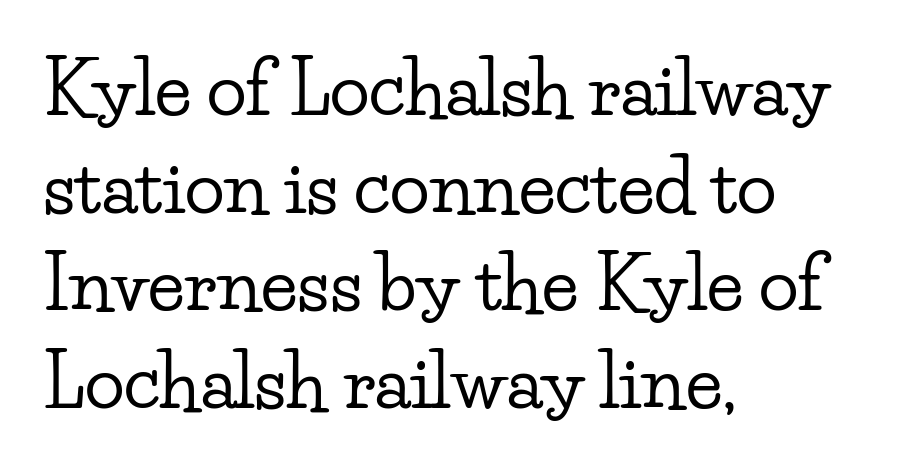
I'd call this a serif setting — the letters wear small feet. The leading is moderate, giving the passage an even texture. If you drew a ruler down the left edge, every line would touch it. Designer's note — italics off, roman on. Is the letter spacing exaggerated? No — it looks like the ordinary default.
